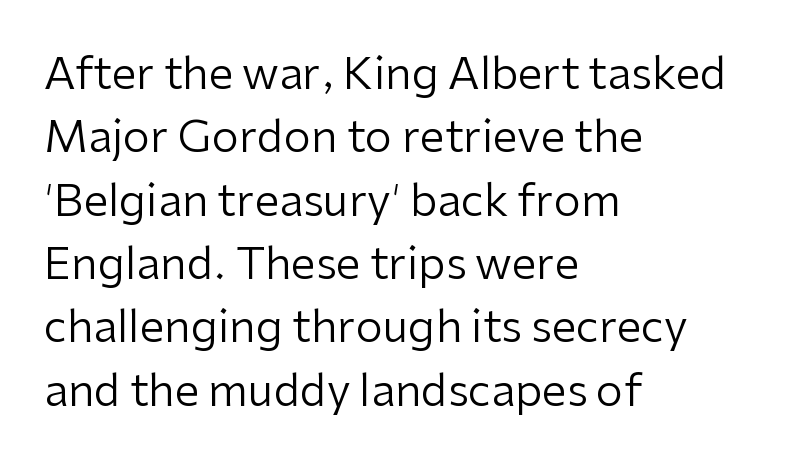
The image shows 44 px regular-weight sans-serif type, upright; set left-aligned, normal line spacing (1.44x), normal letter spacing, not underlined; low stroke contrast and a medium x-height.
